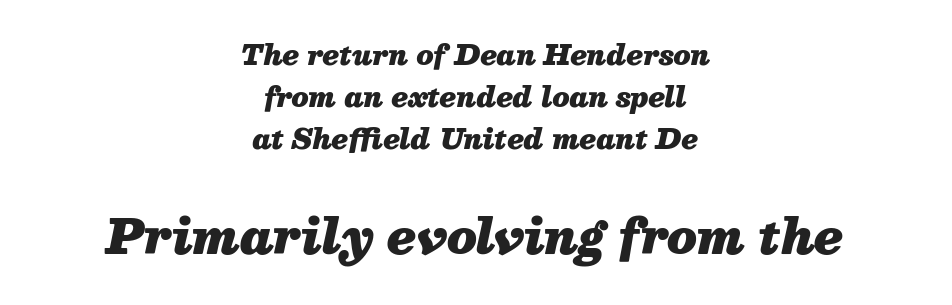
{"italic": "yes", "lean": "right", "slant_degrees": 13, "bold": "yes", "weight": "heavy", "width": "normal", "stroke_contrast": "medium", "x_height": "medium", "monospaced": "no", "underline": "no", "align": "center", "line_spacing": "normal", "line_spacing_ratio": 1.56, "letter_spacing": "normal", "letter_spacing_em": 0.0, "larger_block": "second", "size_ratio": 1.74, "glyph_px": 47}
